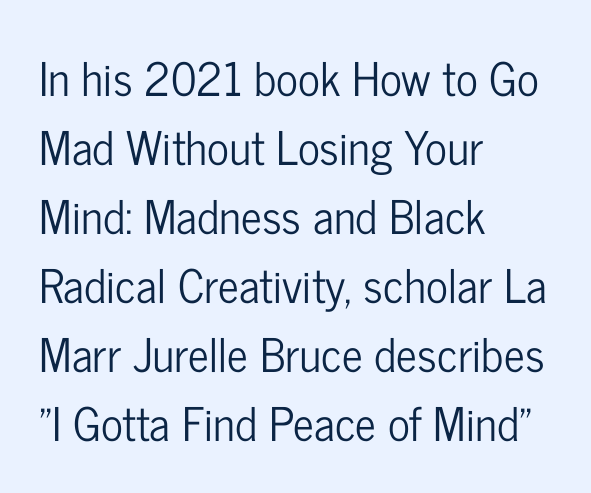
The image shows 46 px condensed sans-serif type, upright; set left-aligned, normal line spacing (1.5x), normal letter spacing, not underlined; low stroke contrast and a medium x-height.
